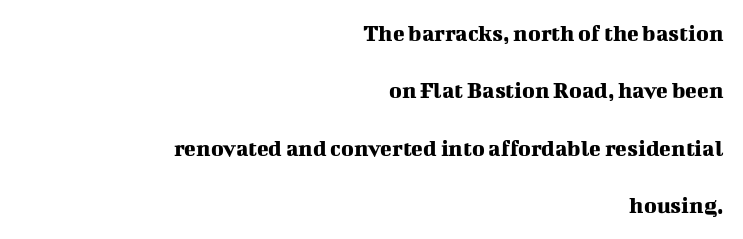
The image shows 24 px text type, upright; set right-aligned, loose line spacing (2.39x), normal letter spacing, not underlined.
